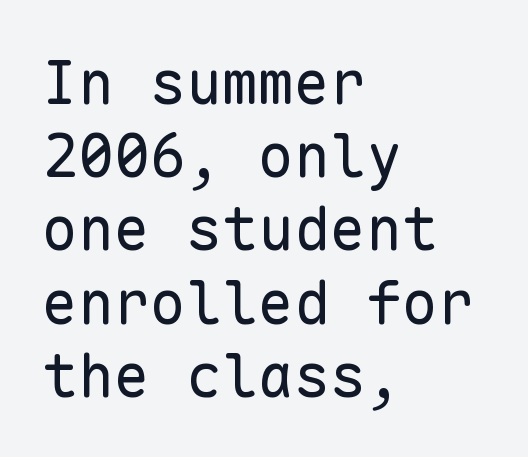
{"serif": "no", "italic": "no", "bold": "no", "weight": "regular", "width": "normal", "stroke_contrast": "low", "x_height": "medium", "monospaced": "yes", "underline": "no", "align": "left", "line_spacing_ratio": 1.22, "letter_spacing": "normal", "letter_spacing_em": 0.0, "glyph_px": 60}
